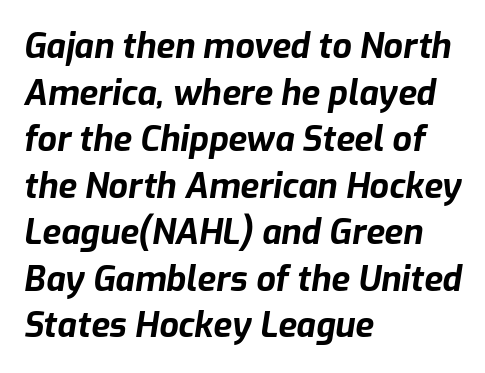
Q: Is the text bold? A: Yes.
Q: Is the text italic (slanted)? A: Yes, it leans right by about 9 degrees.
Q: Is the text underlined? A: No.
Q: How is the paragraph aligned? A: Left-aligned.
Q: Is the spacing between letters normal or unusually wide? A: Normal.
Q: Is the spacing between lines tight, normal or loose? A: Normal.
Q: Width (condensed, normal, or wide)? A: Normal.
Q: Stroke contrast? A: Low.
Q: x-height? A: Medium.
Q: Monospaced? A: No.
